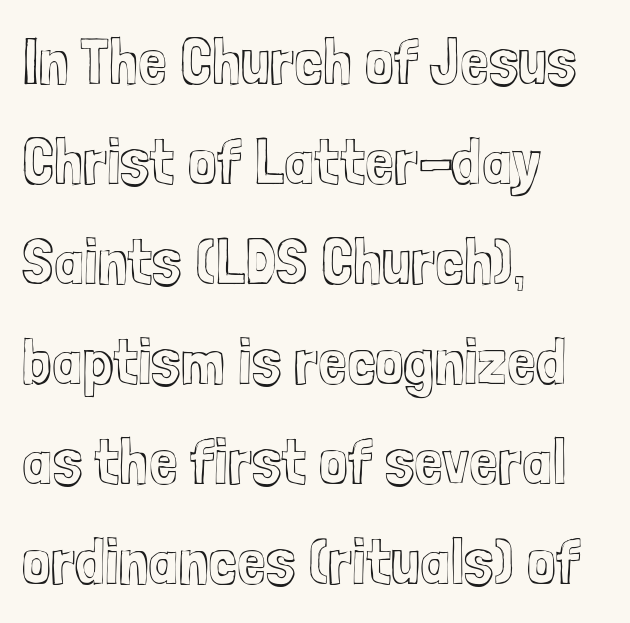
{"italic": "no", "width": "condensed", "x_height": "medium", "monospaced": "no", "underline": "no", "align": "left", "line_spacing": "normal", "line_spacing_ratio": 1.54, "letter_spacing": "normal", "letter_spacing_em": 0.0, "glyph_px": 65}
